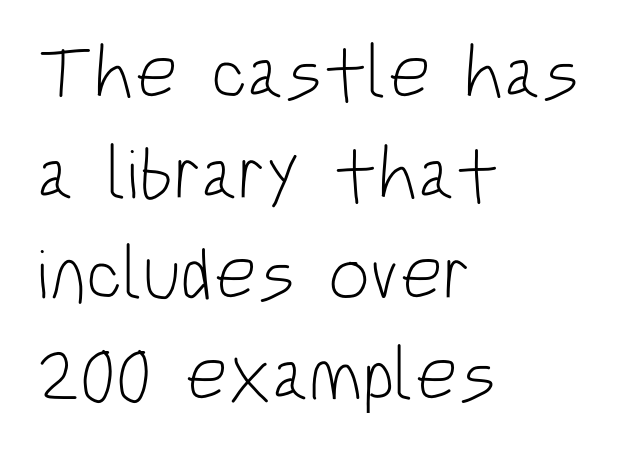
{"serif": "no", "italic": "no", "bold": "no", "weight": "light", "width": "condensed", "stroke_contrast": "low", "x_height": "large", "monospaced": "no", "underline": "no", "align": "left", "line_spacing": "normal", "line_spacing_ratio": 1.36, "letter_spacing": "normal", "letter_spacing_em": 0.0, "glyph_px": 74}
